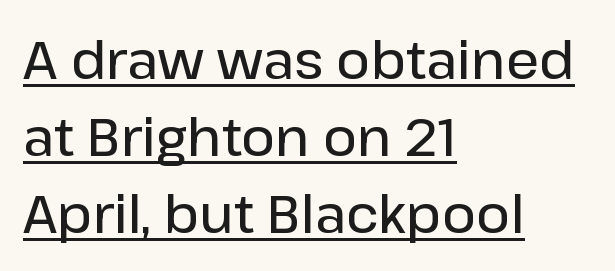
The typography opts for an upright posture over an oblique one. Here the designer chose a conventional face with non-uniform glyph widths. Compared with typical paragraphs, the rows here are spaced about the same. You could call the tracking neutral — neither tight nor loose. Caption: multi-line text, flush left, ragged right.
